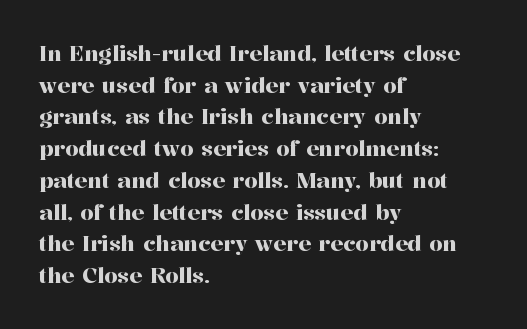
Q: Is the text italic (slanted)? A: No, it is upright.
Q: Is the text underlined? A: No.
Q: How is the paragraph aligned? A: Left-aligned.
Q: Is the spacing between letters normal or unusually wide? A: Normal.
Q: Is the spacing between lines tight, normal or loose? A: Normal.
